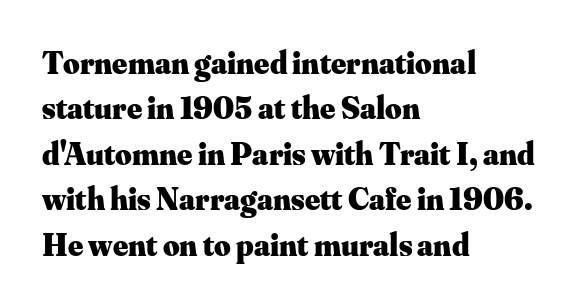
These lines are rendered in a variable-pitch font. Ascenders rise straight up at ninety degrees. Characters follow at the spacing the type designer built in. Glance below the letters and you will spot only blank space. These lines carry a lot of weight — the face is fully bold. Which margin do the lines hug? The left one — the right edge is uneven.
